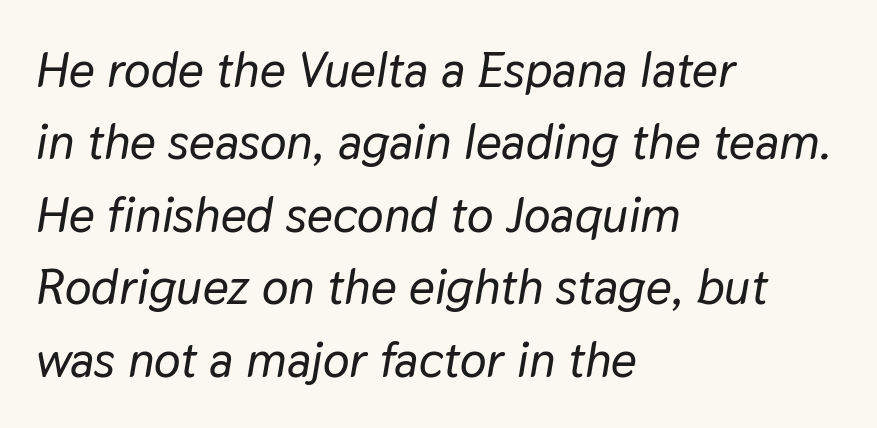
{"italic": "yes", "lean": "right", "slant_degrees": 9, "width": "normal", "stroke_contrast": "low", "x_height": "medium", "monospaced": "no", "underline": "no", "align": "left", "line_spacing": "normal", "line_spacing_ratio": 1.45, "letter_spacing": "normal", "letter_spacing_em": 0.0, "glyph_px": 50}
